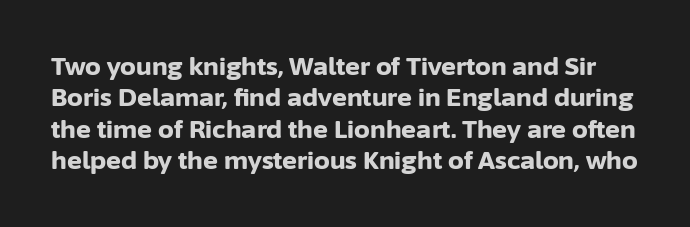
Q: Is the text bold? A: Yes.
Q: Is the text italic (slanted)? A: No, it is upright.
Q: Is the text underlined? A: No.
Q: Is the spacing between letters normal or unusually wide? A: Normal.
Q: Is the spacing between lines tight, normal or loose? A: Normal.
